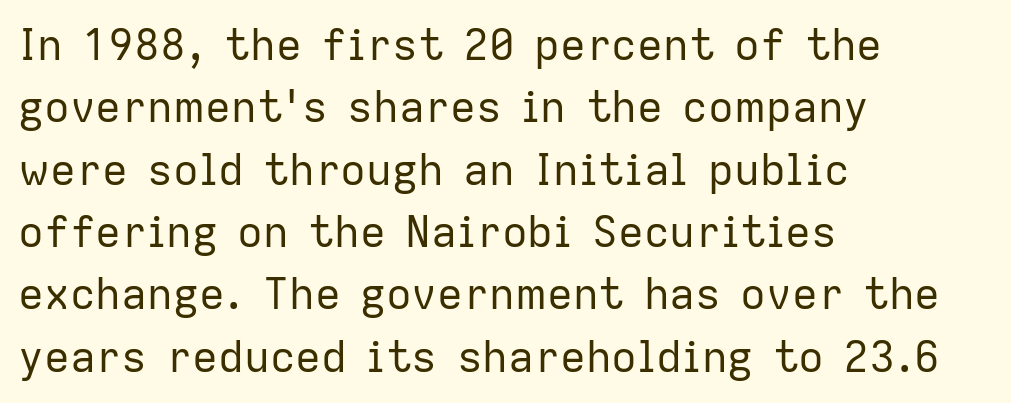
{"serif": "no", "italic": "no", "bold": "no", "weight": "regular", "width": "normal", "stroke_contrast": "low", "x_height": "medium", "monospaced": "no", "underline": "no", "align": "left", "line_spacing": "normal", "line_spacing_ratio": 1.45, "letter_spacing": "normal", "letter_spacing_em": 0.0, "glyph_px": 43}
